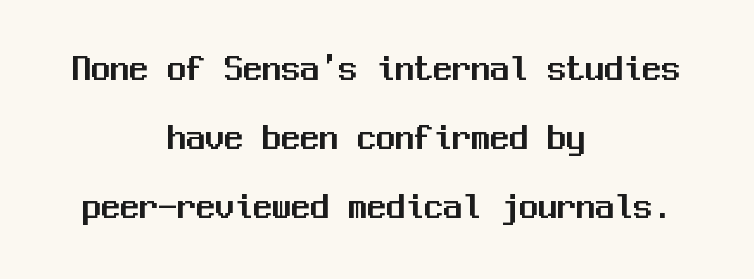
The image shows 38 px sans-serif type, upright, monospaced; set centered, line spacing 1.81x, normal letter spacing, not underlined; medium stroke contrast and a medium x-height.
